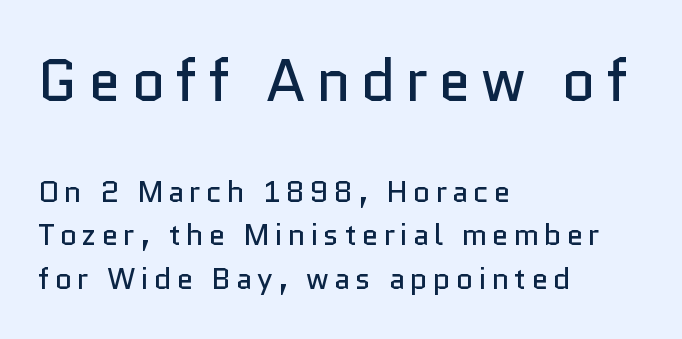
The image shows 59 px regular-weight sans-serif type, upright; set left-aligned, normal line spacing (1.44x), not underlined; the first (top) block is 1.97x larger; low stroke contrast and a medium x-height.
